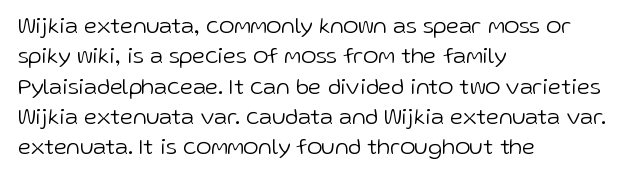
Q: Is the text bold? A: No.
Q: Is the text italic (slanted)? A: No, it is upright.
Q: Is the text underlined? A: No.
Q: How is the paragraph aligned? A: Left-aligned.
Q: Is the spacing between letters normal or unusually wide? A: Normal.
Q: Is the spacing between lines tight, normal or loose? A: Normal.
